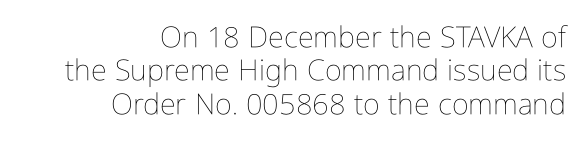
The image shows 29 px thin, condensed type, upright; set right-aligned, tight line spacing (1.15x), normal letter spacing, not underlined; low stroke contrast and a medium x-height.
